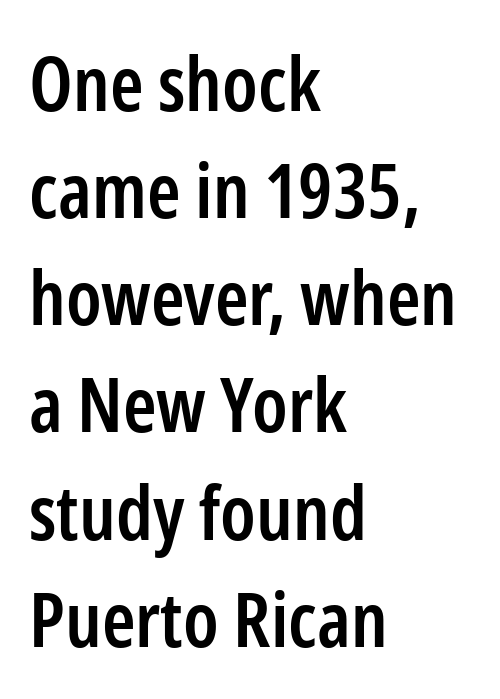
The rendering uses a moderate line-height, typical for paragraphs. In terms of weight, the rendering is demibold, just under bold. The ragged edge is on the right, which tells us the setting is flush left. Only glyphs here, with clear space below each row. Observe the absence of serifs on each vertical stroke in this sample.
